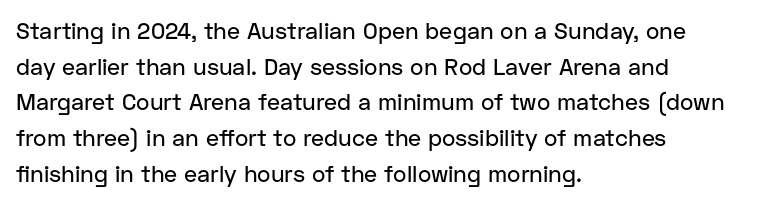
{"italic": "no", "underline": "no", "align": "left", "line_spacing": "normal", "line_spacing_ratio": 1.55, "letter_spacing": "normal", "letter_spacing_em": 0.0, "glyph_px": 23}
